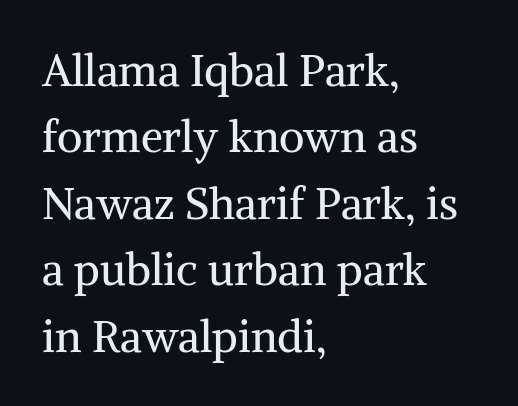
{"serif": "yes", "italic": "no", "bold": "no", "weight": "regular", "width": "normal", "stroke_contrast": "medium", "x_height": "medium", "monospaced": "no", "underline": "no", "align": "left", "line_spacing": "normal", "line_spacing_ratio": 1.51, "letter_spacing": "normal", "letter_spacing_em": 0.0, "glyph_px": 44}
